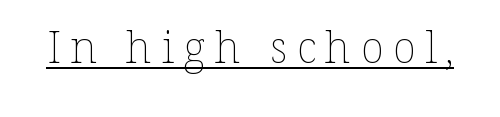
{"italic": "no", "bold": "no", "weight": "thin", "width": "normal", "stroke_contrast": "low", "x_height": "medium", "monospaced": "no", "underline": "yes", "letter_spacing": "wide", "letter_spacing_em": 0.21, "glyph_px": 44}
